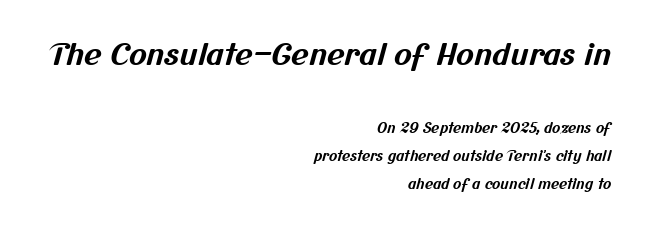
The image shows 30 px bold sans-serif type; set right-aligned, loose line spacing (1.98x), normal letter spacing, not underlined; the first (top) block is 2.14x larger; medium stroke contrast and a medium x-height.
